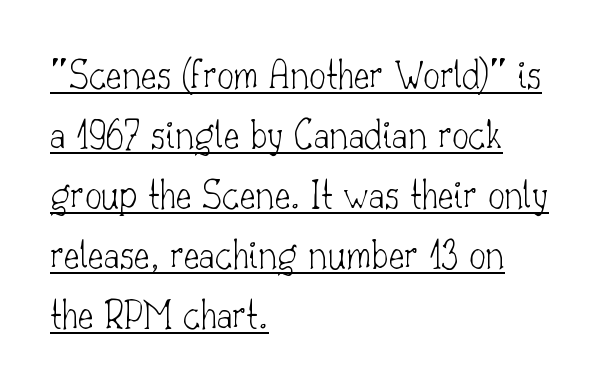
Is there an underline? Yes — a line sits under the letters. The designer went with a serif here, giving each stem small feet. Characters remain perfectly vertical along every line. The letters advance in unequal steps, a hallmark of proportional type. A typesetter would call this leading conventional body-copy spacing.
